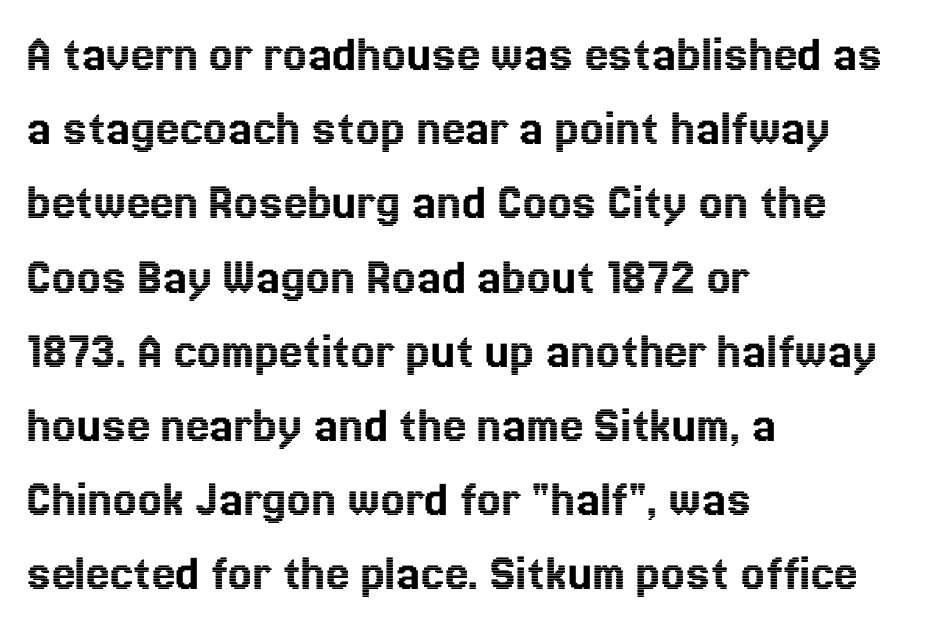
Q: Is the text italic (slanted)? A: No, it is upright.
Q: Is the text underlined? A: No.
Q: How is the paragraph aligned? A: Left-aligned.
Q: Is the spacing between letters normal or unusually wide? A: Normal.
Q: Is the spacing between lines tight, normal or loose? A: Normal.
Q: Width (condensed, normal, or wide)? A: Normal.
Q: x-height? A: Medium.
Q: Monospaced? A: No.
